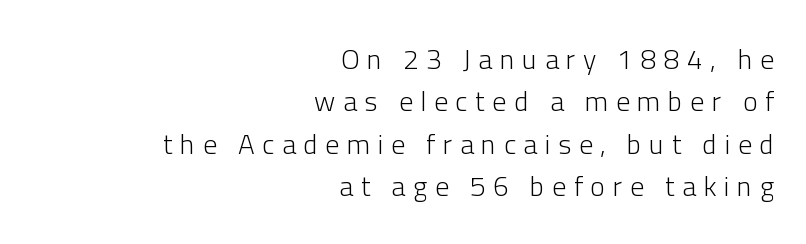
Q: Is the text bold? A: No.
Q: Is the text italic (slanted)? A: No, it is upright.
Q: Is the typeface a serif or a sans-serif typeface? A: Sans-serif.
Q: Is the text underlined? A: No.
Q: How is the paragraph aligned? A: Right-aligned.
Q: Is the spacing between letters normal or unusually wide? A: Unusually wide.
Q: Is the spacing between lines tight, normal or loose? A: Normal.
Q: Width (condensed, normal, or wide)? A: Normal.
Q: Stroke contrast? A: Low.
Q: x-height? A: Medium.
Q: Monospaced? A: No.
